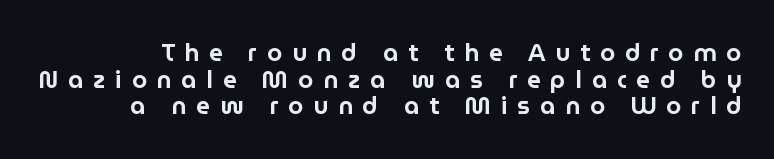
Unmarked baselines from the first word to the last. The lines are packed closely together with very little leading. Ascenders rise straight up at ninety degrees. Observe the wide spacing: letters keep a clear distance from each other.
